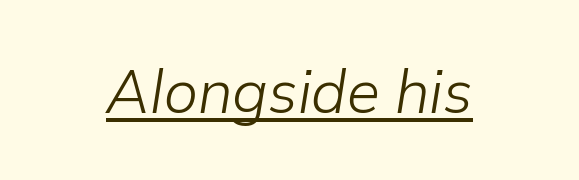
{"italic": "yes", "lean": "right", "slant_degrees": 9, "bold": "no", "weight": "light", "width": "normal", "stroke_contrast": "low", "x_height": "medium", "monospaced": "no", "underline": "yes", "letter_spacing": "normal", "letter_spacing_em": 0.0, "glyph_px": 60}
